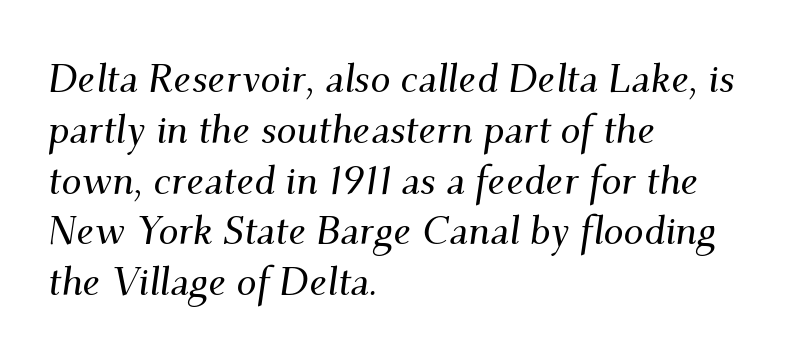
The image shows 40 px serif type, italic (leaning right); set left-aligned, normal line spacing (1.27x), normal letter spacing, not underlined; medium stroke contrast and a small x-height.
